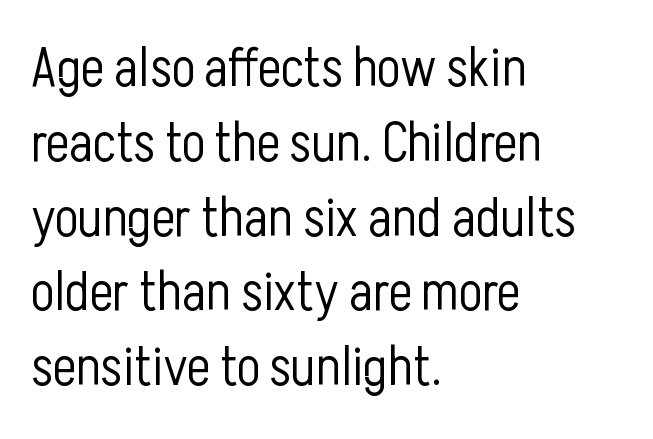
Q: Is the text bold? A: No.
Q: Is the text italic (slanted)? A: No, it is upright.
Q: Is the typeface a serif or a sans-serif typeface? A: Sans-serif.
Q: Is the text underlined? A: No.
Q: How is the paragraph aligned? A: Left-aligned.
Q: Is the spacing between letters normal or unusually wide? A: Normal.
Q: Is the spacing between lines tight, normal or loose? A: Normal.
Q: Width (condensed, normal, or wide)? A: Condensed.
Q: Stroke contrast? A: Low.
Q: x-height? A: Medium.
Q: Monospaced? A: No.
